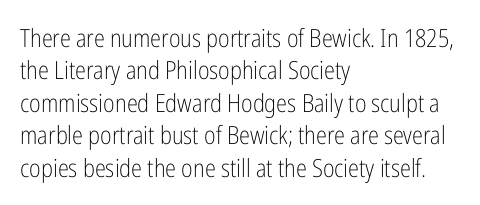
{"italic": "no", "bold": "no", "underline": "no", "align": "left", "line_spacing": "normal", "line_spacing_ratio": 1.3, "letter_spacing": "normal", "letter_spacing_em": 0.0, "glyph_px": 25}
